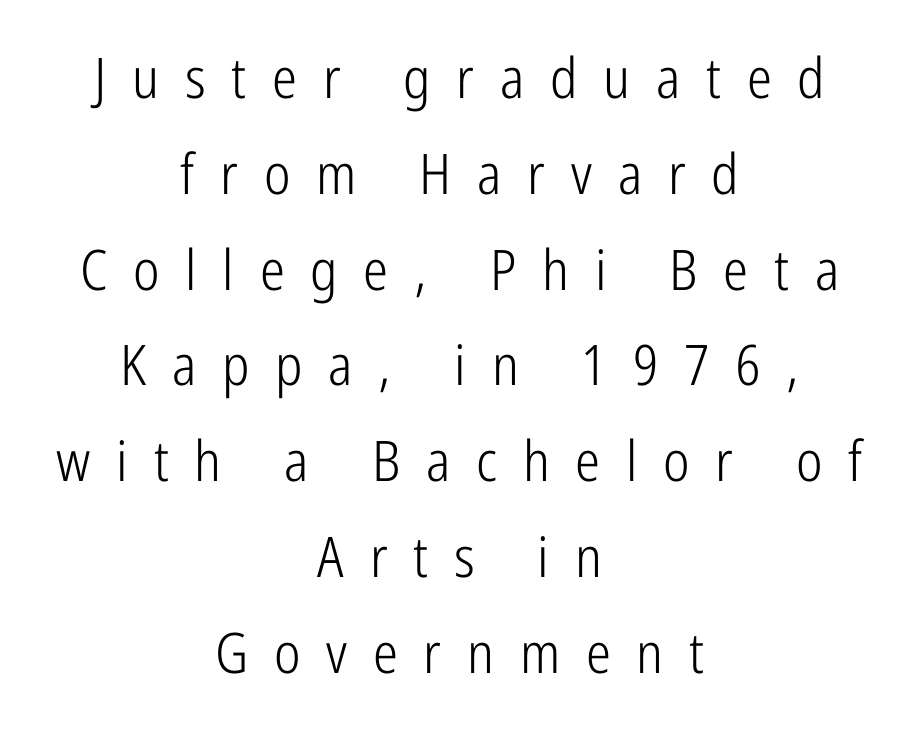
{"serif": "no", "italic": "no", "bold": "no", "weight": "light", "width": "condensed", "stroke_contrast": "low", "x_height": "medium", "monospaced": "no", "underline": "no", "align": "center", "line_spacing_ratio": 1.71, "letter_spacing": "wide", "letter_spacing_em": 0.46, "glyph_px": 56}
